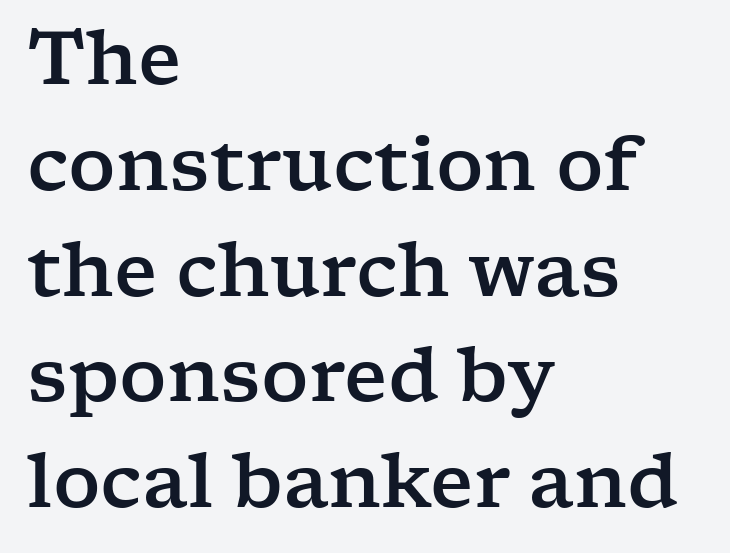
Q: Is the text italic (slanted)? A: No, it is upright.
Q: Is the typeface a serif or a sans-serif typeface? A: Serif.
Q: Is the text underlined? A: No.
Q: How is the paragraph aligned? A: Left-aligned.
Q: Is the spacing between letters normal or unusually wide? A: Normal.
Q: Is the spacing between lines tight, normal or loose? A: Normal.
Q: Width (condensed, normal, or wide)? A: Wide.
Q: Stroke contrast? A: Low.
Q: x-height? A: Medium.
Q: Monospaced? A: No.
